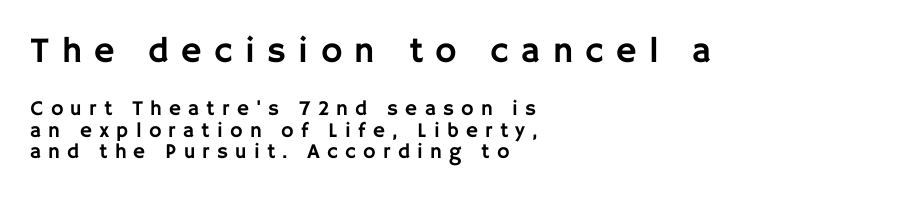
{"serif": "no", "italic": "no", "width": "normal", "stroke_contrast": "low", "x_height": "large", "monospaced": "no", "underline": "no", "align": "left", "line_spacing": "tight", "line_spacing_ratio": 1.03, "letter_spacing": "wide", "letter_spacing_em": 0.34, "larger_block": "first", "size_ratio": 1.71, "glyph_px": 36}
